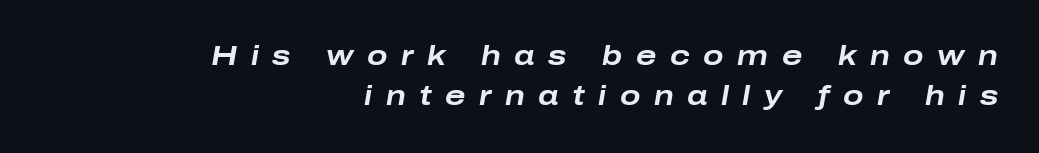
{"italic": "yes", "lean": "right", "slant_degrees": 10, "bold": "yes", "underline": "no", "align": "right", "line_spacing": "normal", "line_spacing_ratio": 1.5, "letter_spacing": "wide", "letter_spacing_em": 0.5, "glyph_px": 27}
